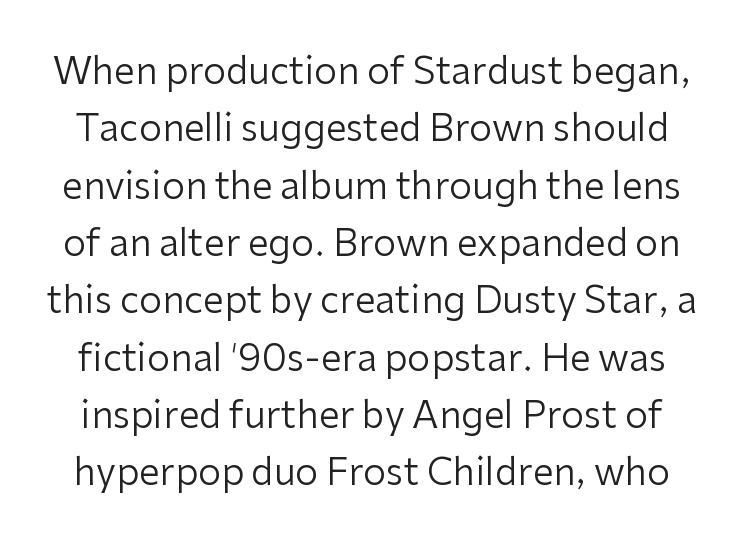
The passage shown is typed in a proportional face where columns would drift. Characters follow at the spacing the type designer built in. Plain, unruled lines of type. Regarding leading, the lines here are spaced in the standard way. To sum up the face: it is a sans, with no serifs. The font sits on the lighter half of the weight spectrum, regular included.
